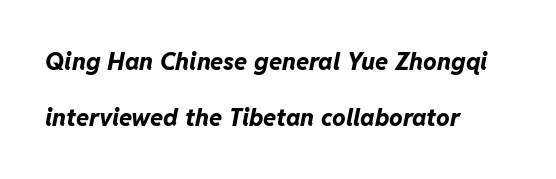
The image shows 24 px bold type, italic (leaning right); set left-aligned, loose line spacing (2.34x), normal letter spacing, not underlined.
